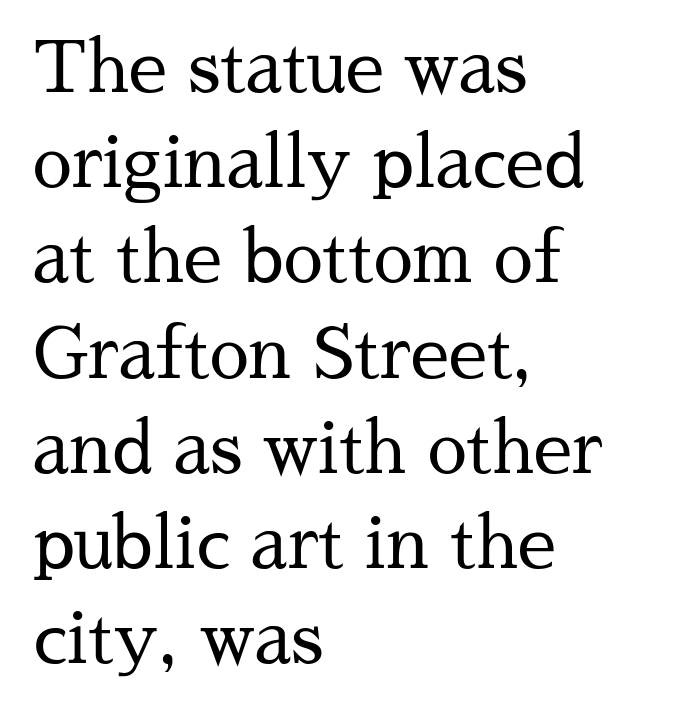
{"serif": "yes", "italic": "no", "bold": "no", "weight": "regular", "width": "normal", "stroke_contrast": "medium", "x_height": "medium", "monospaced": "no", "underline": "no", "align": "left", "line_spacing": "normal", "line_spacing_ratio": 1.36, "letter_spacing": "normal", "letter_spacing_em": 0.0, "glyph_px": 70}
